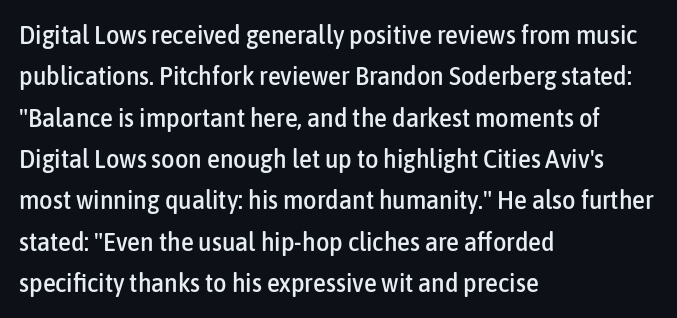
The image shows 26 px text type, upright; set left-aligned, normal line spacing (1.59x), normal letter spacing, not underlined.
